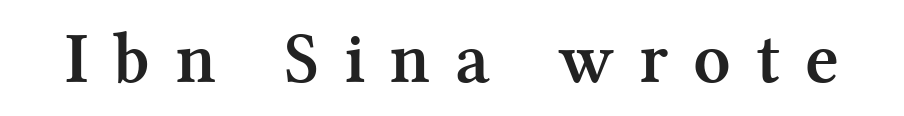
Plain, unruled lines of type. The specimen reads as upright at a glance. Caption: bold face, heavy strokes. Small tapered or slab feet sit at the stroke ends, so this counts as serif.
